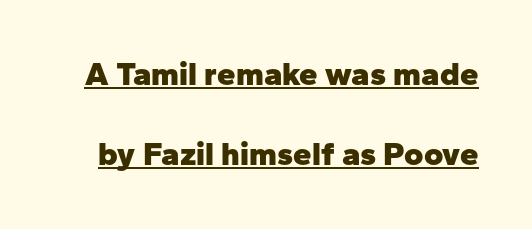
{"serif": "no", "italic": "no", "bold": "yes", "weight": "heavy", "width": "normal", "stroke_contrast": "low", "x_height": "medium", "monospaced": "no", "underline": "yes", "line_spacing": "loose", "line_spacing_ratio": 2.43, "letter_spacing": "normal", "letter_spacing_em": 0.0, "glyph_px": 33}
